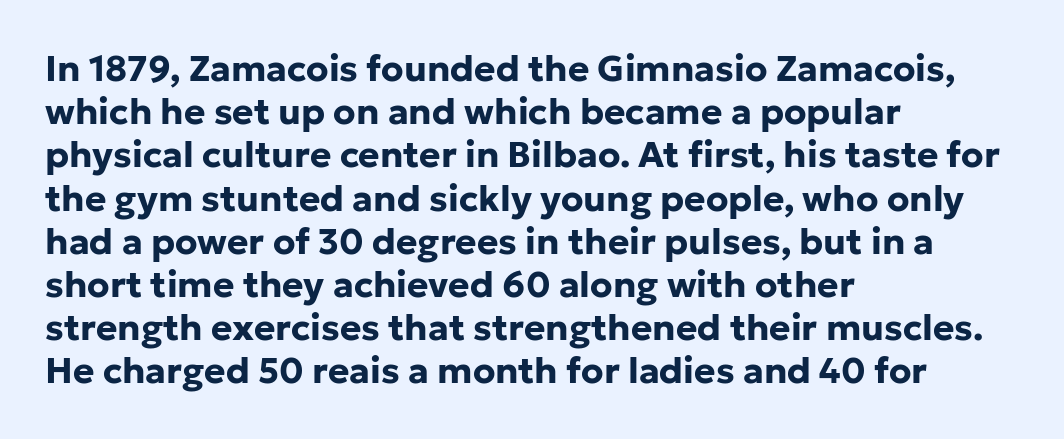
A sans-serif font was chosen for this passage. On the weight axis this lands at bold, roughly 700. Left-aligned paragraph, ragged on the right. Nope, not italic — everything's standing straight.
